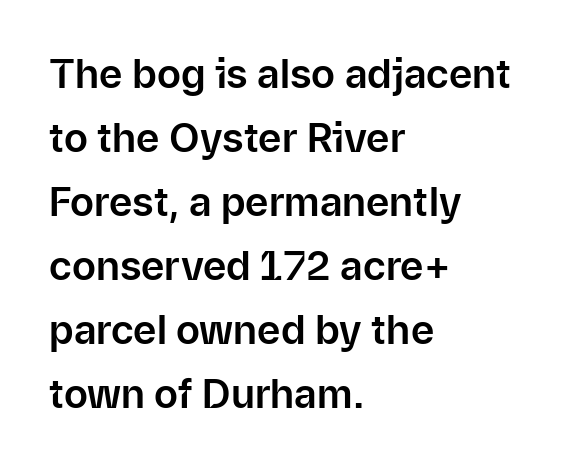
Q: Is the text italic (slanted)? A: No, it is upright.
Q: Is the typeface a serif or a sans-serif typeface? A: Sans-serif.
Q: Is the text underlined? A: No.
Q: How is the paragraph aligned? A: Left-aligned.
Q: Is the spacing between letters normal or unusually wide? A: Normal.
Q: Is the spacing between lines tight, normal or loose? A: Normal.
Q: Width (condensed, normal, or wide)? A: Normal.
Q: Stroke contrast? A: Low.
Q: x-height? A: Medium.
Q: Monospaced? A: No.
